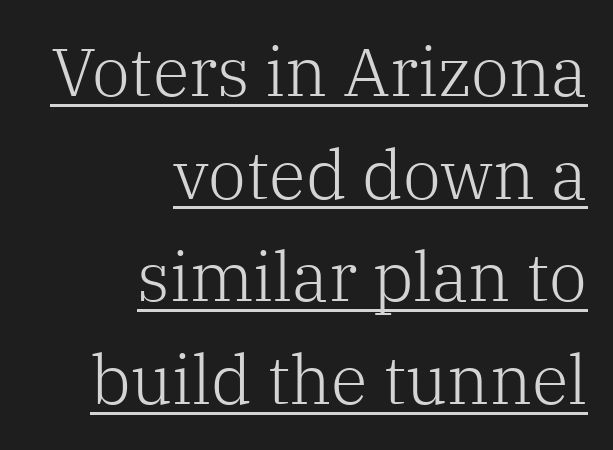
Does the leading feel generous? No, just average. Horizontally, the lines are justified to the trailing edge only. These lines are composed in type with serifs. This reads as an unemphasized weight, regular at the heaviest. Character widths vary here, with narrow letters taking less room than wide ones. In designer terms, the underline attribute is active on this setting.
